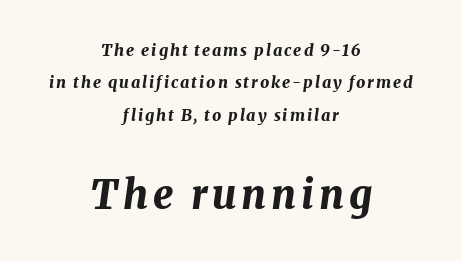
Q: Is the text bold? A: Yes.
Q: Is the text italic (slanted)? A: Yes, it leans right by about 8 degrees.
Q: Is the text underlined? A: No.
Q: How is the paragraph aligned? A: Centered.
Q: Is the spacing between lines tight, normal or loose? A: Loose.
Q: Which block of text is set in a larger size, the first (top) or the second (bottom)? A: The second (bottom) one.
Q: Width (condensed, normal, or wide)? A: Normal.
Q: Stroke contrast? A: Medium.
Q: x-height? A: Medium.
Q: Monospaced? A: No.
